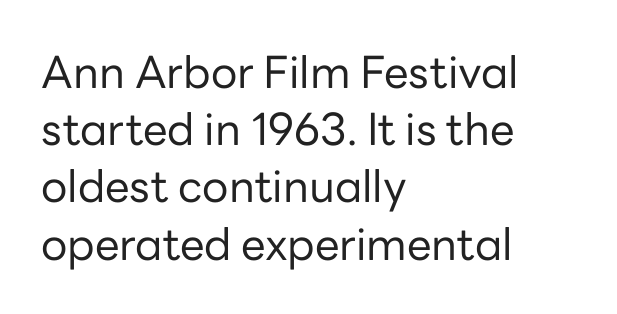
The image shows 44 px regular-weight sans-serif type, upright; set left-aligned, normal line spacing (1.3x), normal letter spacing, not underlined; low stroke contrast and a medium x-height.
